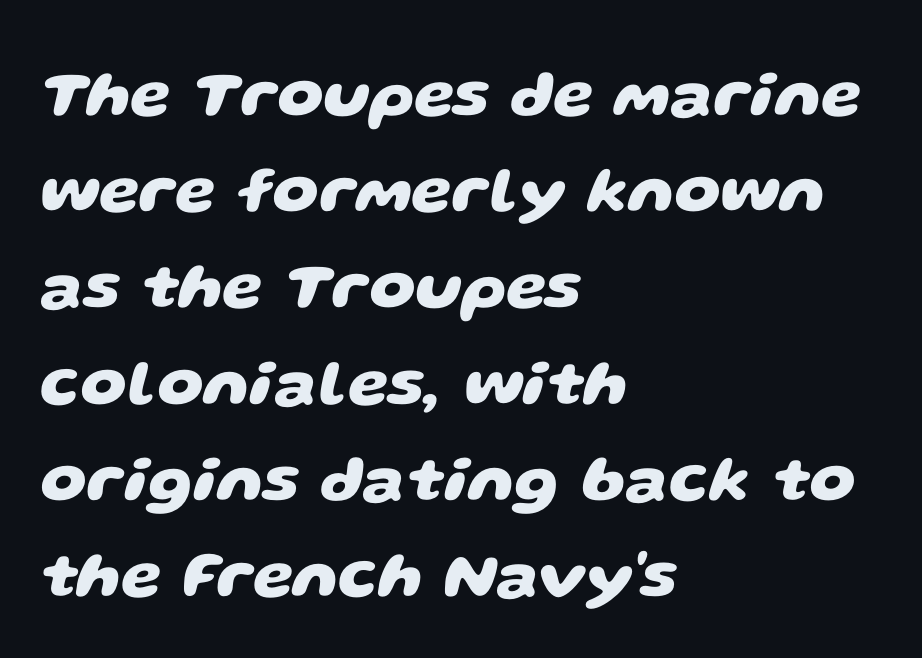
{"serif": "no", "bold": "yes", "weight": "heavy", "width": "wide", "stroke_contrast": "low", "x_height": "large", "monospaced": "no", "underline": "no", "align": "left", "line_spacing": "normal", "line_spacing_ratio": 1.48, "letter_spacing": "normal", "letter_spacing_em": 0.0, "glyph_px": 65}
